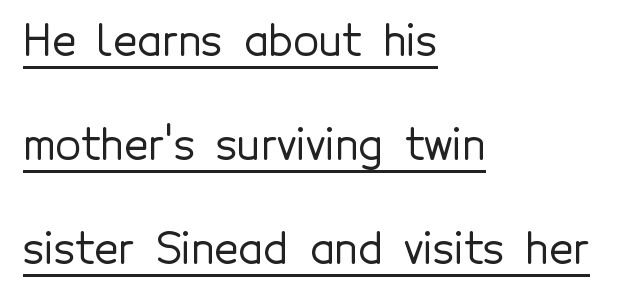
The rag falls on the right side of this text block. Widely set lines give the paragraph a tall, airy silhouette. You can tell from the bare stems that sans-serif type was used. The letterforms sit shoulder to shoulder at normal distance. The rendered words wear a rule along their underside. The font's upright variant was chosen for this text.
